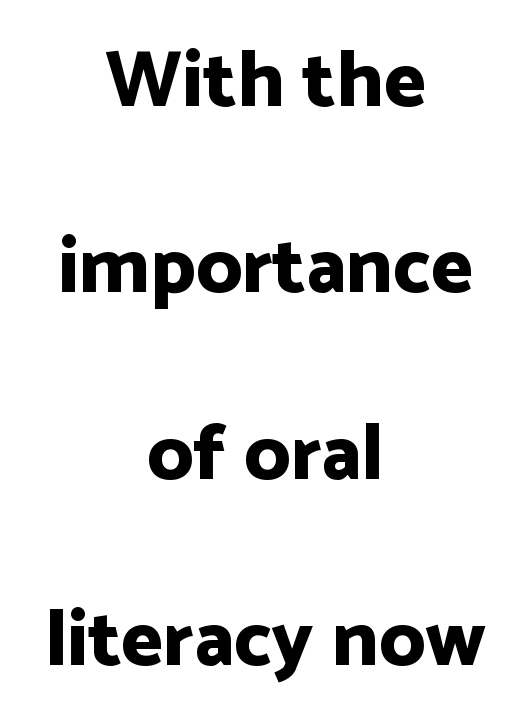
{"serif": "no", "italic": "no", "bold": "yes", "weight": "bold", "width": "normal", "stroke_contrast": "low", "x_height": "medium", "monospaced": "no", "underline": "no", "align": "center", "line_spacing": "loose", "line_spacing_ratio": 2.33, "letter_spacing": "normal", "letter_spacing_em": 0.0, "glyph_px": 80}
